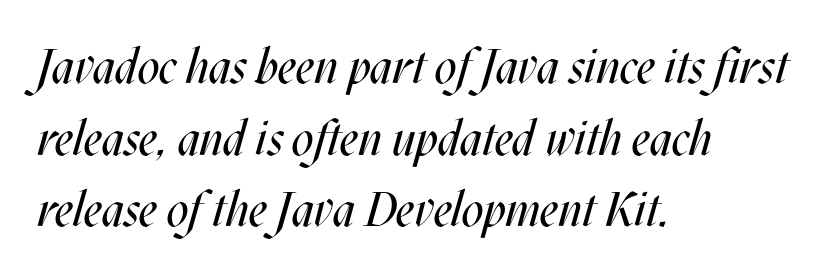
{"italic": "yes", "lean": "right", "slant_degrees": 17, "bold": "no", "weight": "regular", "width": "condensed", "stroke_contrast": "medium", "x_height": "large", "monospaced": "no", "underline": "no", "align": "left", "line_spacing": "normal", "line_spacing_ratio": 1.49, "letter_spacing": "normal", "letter_spacing_em": 0.0, "glyph_px": 48}
